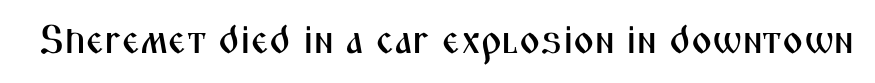
{"serif": "no", "italic": "no", "width": "condensed", "stroke_contrast": "medium", "x_height": "medium", "monospaced": "no", "underline": "no", "letter_spacing": "normal", "letter_spacing_em": 0.0, "glyph_px": 40}
